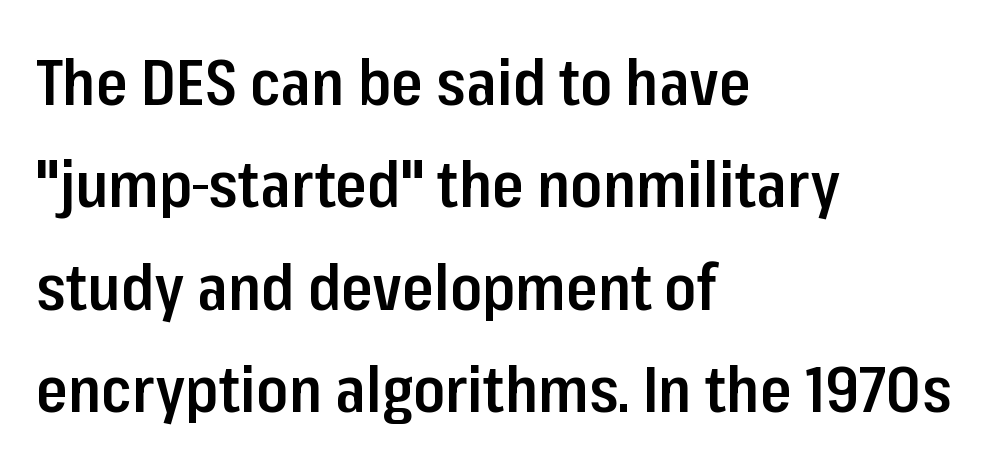
Is this a sans? Yes — the strokes have no serifs. The tracking reads as untouched default to a designer's eye. Vertical strokes here are truly vertical. Layout note: lines flush left.
